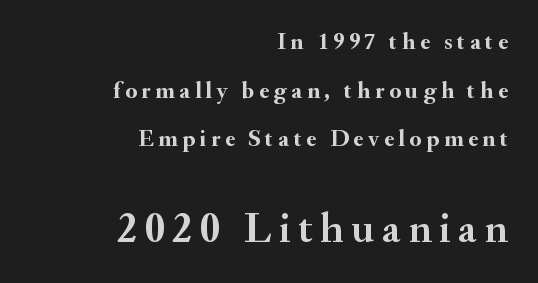
{"serif": "yes", "italic": "no", "bold": "yes", "weight": "semibold", "width": "normal", "stroke_contrast": "medium", "x_height": "small", "monospaced": "no", "underline": "no", "align": "right", "line_spacing": "loose", "line_spacing_ratio": 2.03, "larger_block": "second", "size_ratio": 1.75, "glyph_px": 42}
